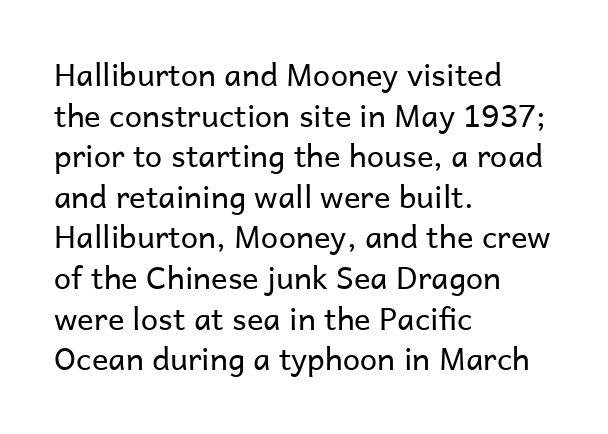
The image shows 31 px regular-weight sans-serif type, upright; set left-aligned, normal line spacing (1.31x), normal letter spacing, not underlined; low stroke contrast and a medium x-height.
